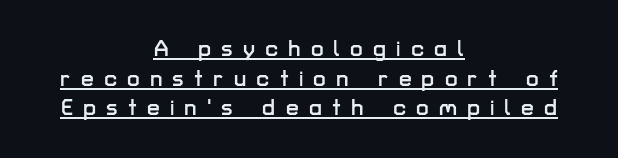
Q: Is the text italic (slanted)? A: No, it is upright.
Q: Is the text underlined? A: Yes.
Q: How is the paragraph aligned? A: Centered.
Q: Is the spacing between letters normal or unusually wide? A: Unusually wide.
Q: Is the spacing between lines tight, normal or loose? A: Normal.
